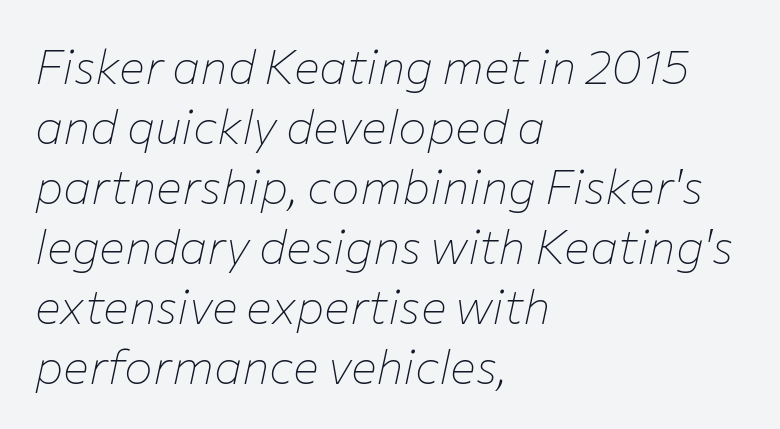
Observe the lean: these are italic letterforms. Vertically, the passage feels balanced, rows spaced as you'd expect. Glyph-to-glyph distance matches everyday printed text. Stroke mass is kept to a normal reading level or below. Each row of text sits above clean, open space.
